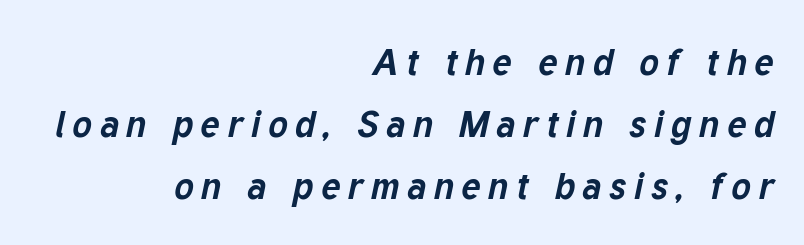
{"italic": "yes", "lean": "right", "slant_degrees": 12, "bold": "yes", "weight": "bold", "width": "normal", "stroke_contrast": "low", "x_height": "medium", "monospaced": "no", "underline": "no", "align": "right", "line_spacing": "normal", "line_spacing_ratio": 1.68, "letter_spacing": "wide", "letter_spacing_em": 0.2, "glyph_px": 37}
